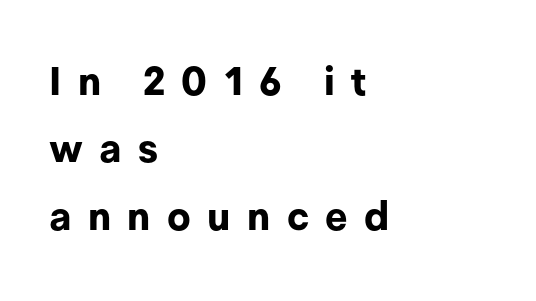
Q: Is the text bold? A: Yes.
Q: Is the text italic (slanted)? A: No, it is upright.
Q: Is the typeface a serif or a sans-serif typeface? A: Sans-serif.
Q: Is the text underlined? A: No.
Q: How is the paragraph aligned? A: Left-aligned.
Q: Is the spacing between letters normal or unusually wide? A: Unusually wide.
Q: Width (condensed, normal, or wide)? A: Normal.
Q: Stroke contrast? A: Low.
Q: x-height? A: Medium.
Q: Monospaced? A: No.
